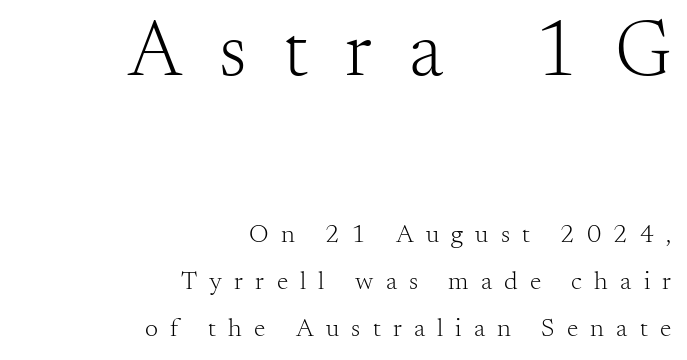
The image shows 79 px light serif type, upright; set right-aligned, line spacing 1.81x, unusually wide letter spacing (+0.47 em), not underlined; the first (top) block is 3.04x larger; medium stroke contrast and a small x-height.
